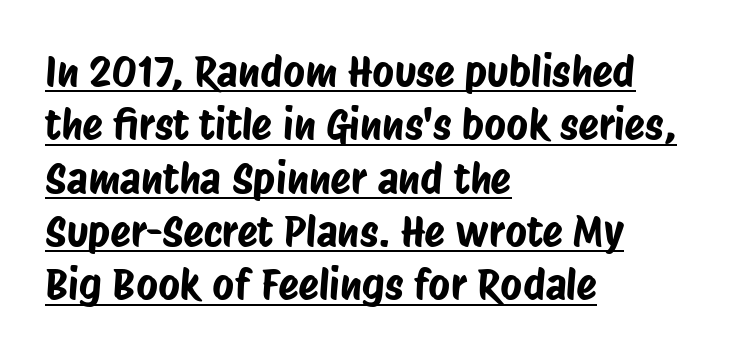
The image shows 42 px condensed sans-serif type; set left-aligned, normal line spacing (1.27x), normal letter spacing, underlined; low stroke contrast and a large x-height.
